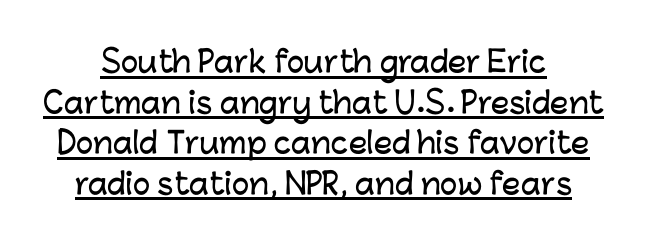
Q: Is the text italic (slanted)? A: No, it is upright.
Q: Is the typeface a serif or a sans-serif typeface? A: Sans-serif.
Q: Is the text underlined? A: Yes.
Q: Is the spacing between letters normal or unusually wide? A: Normal.
Q: Is the spacing between lines tight, normal or loose? A: Normal.
Q: Width (condensed, normal, or wide)? A: Normal.
Q: Stroke contrast? A: Low.
Q: x-height? A: Medium.
Q: Monospaced? A: No.
